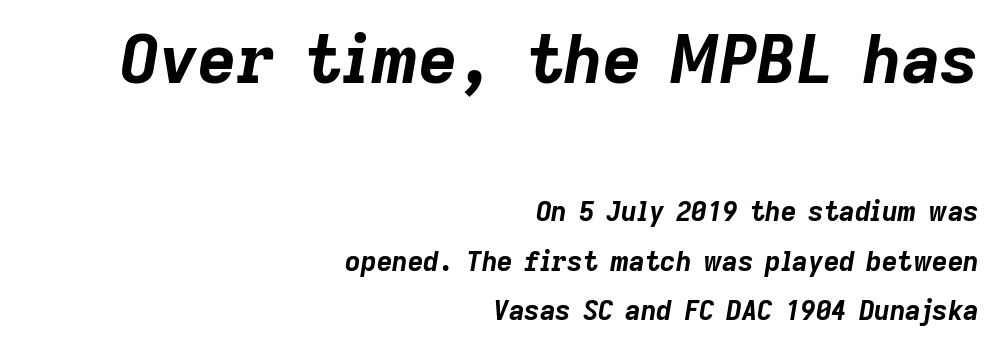
Casual observation: everything's shoved over to the right. You could call the tracking neutral — neither tight nor loose. The text carries the slant typical of an italic or oblique font. Anything drawn beneath the words? Only blank space. Scale decreases going downward across the two blocks.
